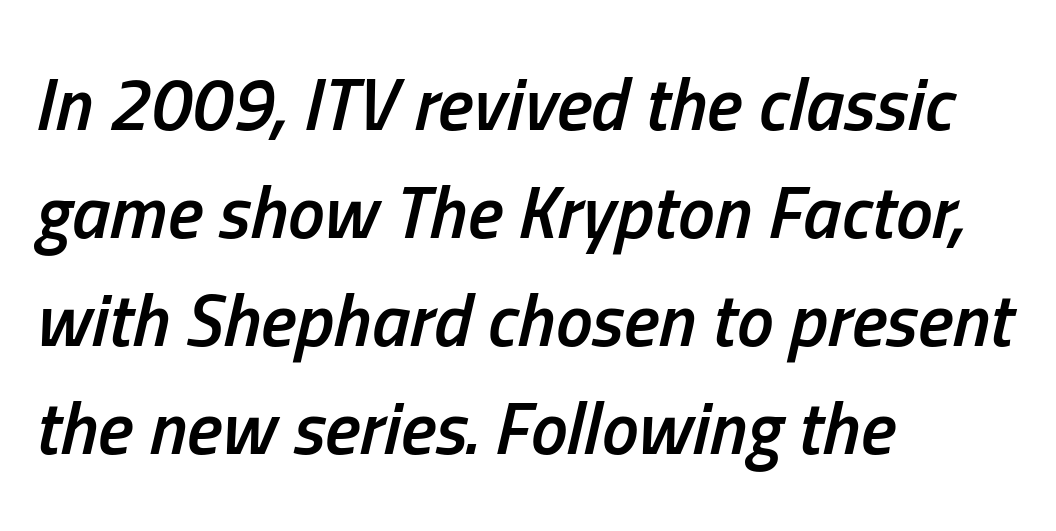
Q: Is the text bold? A: Semi-bold.
Q: Is the text italic (slanted)? A: Yes, it leans right by about 13 degrees.
Q: Is the text underlined? A: No.
Q: How is the paragraph aligned? A: Left-aligned.
Q: Is the spacing between letters normal or unusually wide? A: Normal.
Q: Is the spacing between lines tight, normal or loose? A: Normal.
Q: Width (condensed, normal, or wide)? A: Condensed.
Q: Stroke contrast? A: Low.
Q: x-height? A: Medium.
Q: Monospaced? A: No.
